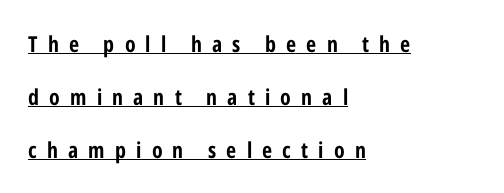
Q: Is the text bold? A: Yes.
Q: Is the text italic (slanted)? A: No, it is upright.
Q: Is the text underlined? A: Yes.
Q: How is the paragraph aligned? A: Left-aligned.
Q: Is the spacing between letters normal or unusually wide? A: Unusually wide.
Q: Is the spacing between lines tight, normal or loose? A: Loose.
